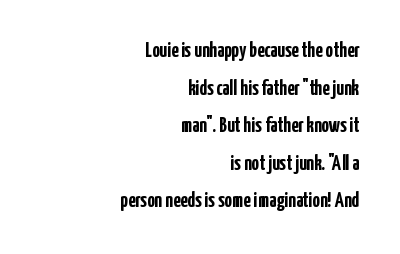
The text block is weighted toward the right margin, trailing off unevenly leftward. Short note: letters normally spaced. You'd pick this weight for a headline — it's a proper bold. Ascenders rise straight up at ninety degrees. The baseline area is clear.
